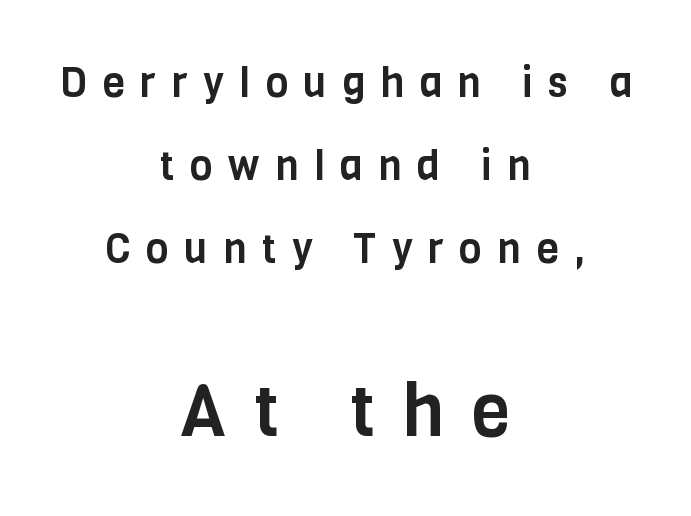
Q: Is the text italic (slanted)? A: No, it is upright.
Q: Is the typeface a serif or a sans-serif typeface? A: Sans-serif.
Q: Is the text underlined? A: No.
Q: How is the paragraph aligned? A: Centered.
Q: Is the spacing between letters normal or unusually wide? A: Unusually wide.
Q: Is the spacing between lines tight, normal or loose? A: Loose.
Q: Which block of text is set in a larger size, the first (top) or the second (bottom)? A: The second (bottom) one.
Q: Width (condensed, normal, or wide)? A: Condensed.
Q: Stroke contrast? A: Low.
Q: x-height? A: Large.
Q: Monospaced? A: No.
